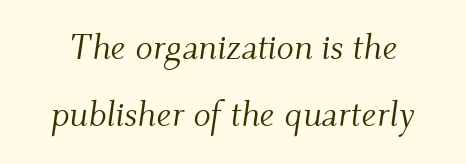
The words here are not underlined. Would a proofreader flag this as italicized? Yes. Character widths vary here, with narrow letters taking less room than wide ones. Letters have the restrained weight of plain body copy at most.
